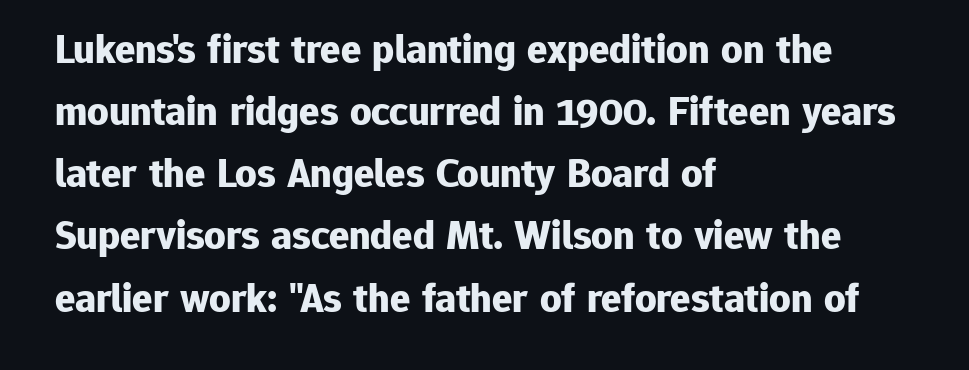
A normal amount of white space separates one row of letters from the next. Notice how the passage keeps a crisp vertical edge on the left only. Here the glyphs are tracked normally, forming tight word shapes. The face used here is a sans, in the tradition of grotesques and geometrics. What weight is shown? A full bold with thick strokes. Posture: vertical.
